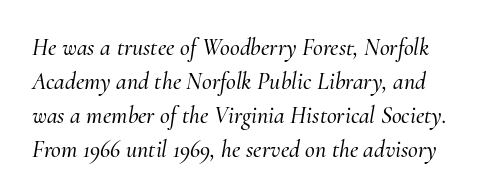
There's an unmistakable incline to the writing here. This rendering features lettering with no underline. The rows are spaced the way most documents space them. Tracking here is standard; glyphs follow each other at the usual distance.
